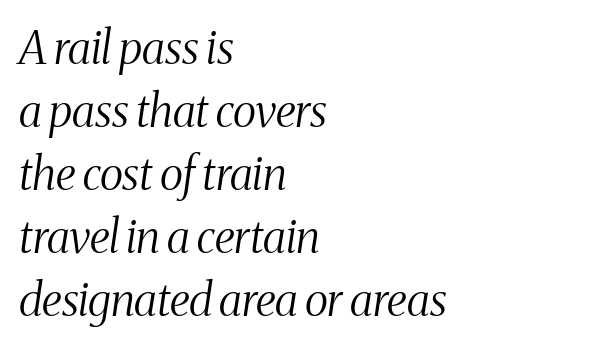
Q: Is the text bold? A: No.
Q: Is the text italic (slanted)? A: Yes, it leans right by about 8 degrees.
Q: Is the typeface a serif or a sans-serif typeface? A: Serif.
Q: Is the text underlined? A: No.
Q: How is the paragraph aligned? A: Left-aligned.
Q: Is the spacing between letters normal or unusually wide? A: Normal.
Q: Is the spacing between lines tight, normal or loose? A: Normal.
Q: Width (condensed, normal, or wide)? A: Condensed.
Q: Stroke contrast? A: Medium.
Q: x-height? A: Medium.
Q: Monospaced? A: No.
